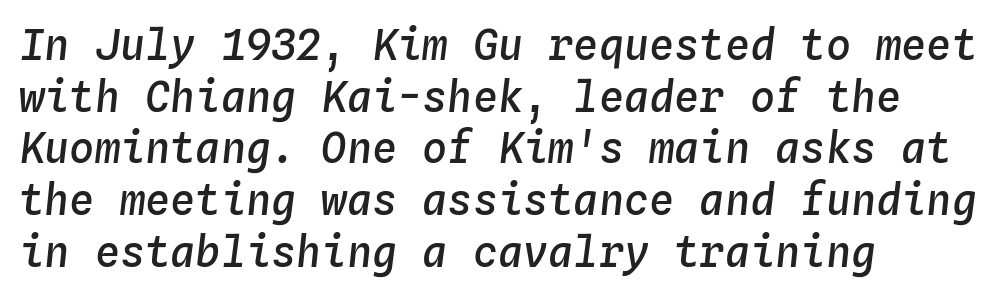
Q: Is the text bold? A: Semi-bold.
Q: Is the text italic (slanted)? A: Yes, it leans right by about 4 degrees.
Q: Is the text underlined? A: No.
Q: How is the paragraph aligned? A: Left-aligned.
Q: Is the spacing between letters normal or unusually wide? A: Normal.
Q: Width (condensed, normal, or wide)? A: Normal.
Q: Stroke contrast? A: Low.
Q: x-height? A: Medium.
Q: Monospaced? A: Yes.
